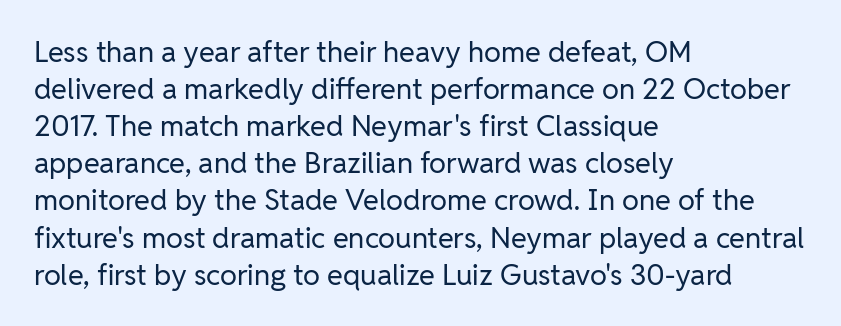
{"serif": "no", "italic": "no", "bold": "no", "weight": "regular", "width": "normal", "stroke_contrast": "low", "x_height": "medium", "monospaced": "no", "underline": "no", "align": "left", "line_spacing": "normal", "line_spacing_ratio": 1.28, "letter_spacing": "normal", "letter_spacing_em": 0.0, "glyph_px": 29}
